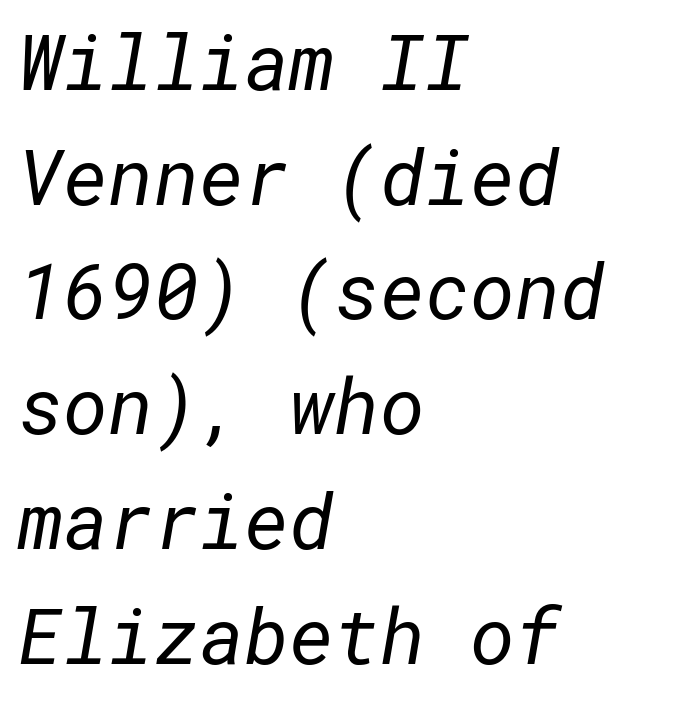
Plain, unruled lines of type. Is the stroke heavy? The answer is a plain regular-or-lighter. In terms of letterspacing, this is plain default setting. These lines are set flush left with a ragged right edge. Compared with typical paragraphs, the rows here are spaced about the same. The type family on display is of the sans-serif kind.
